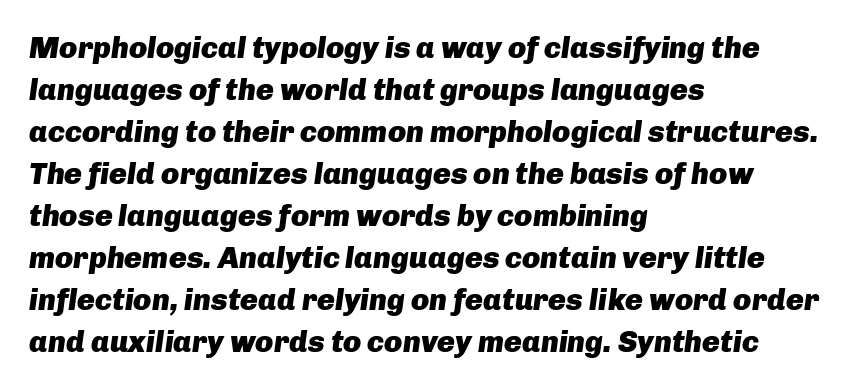
The passage shown has conventional tracking throughout. The rendering uses a bold face; every stroke is thick and dark. The compositor pushed each line to the left boundary. The letters advance in unequal steps, a hallmark of proportional type.
